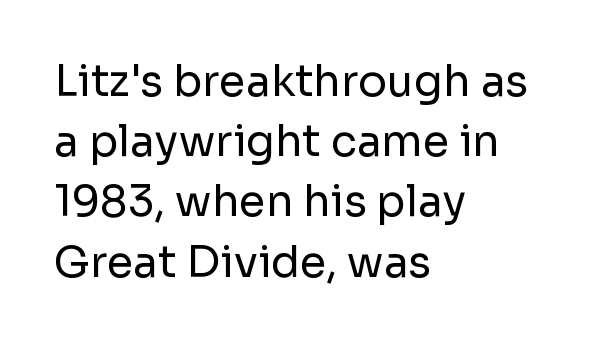
Q: Is the text bold? A: No.
Q: Is the text italic (slanted)? A: No, it is upright.
Q: Is the typeface a serif or a sans-serif typeface? A: Sans-serif.
Q: Is the text underlined? A: No.
Q: How is the paragraph aligned? A: Left-aligned.
Q: Is the spacing between letters normal or unusually wide? A: Normal.
Q: Is the spacing between lines tight, normal or loose? A: Normal.
Q: Width (condensed, normal, or wide)? A: Normal.
Q: Stroke contrast? A: Low.
Q: x-height? A: Medium.
Q: Monospaced? A: No.
